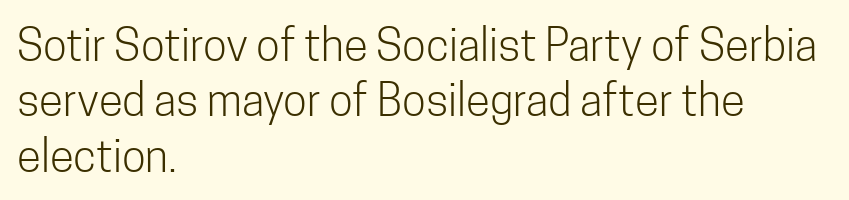
The image shows 44 px light, condensed sans-serif type, upright; set left-aligned, normal line spacing (1.26x), normal letter spacing, not underlined; low stroke contrast and a medium x-height.
